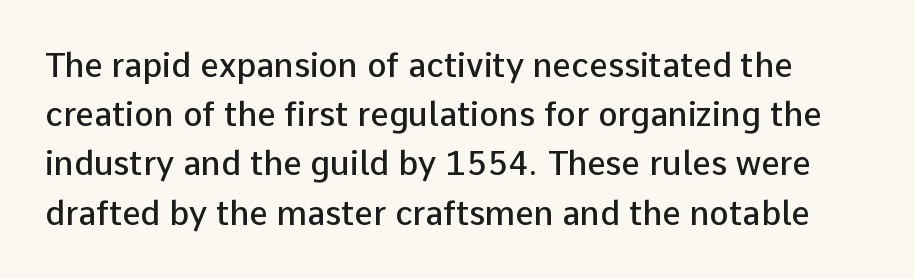
The image shows 33 px semibold sans-serif type, upright; set normal line spacing (1.49x), normal letter spacing, not underlined; low stroke contrast and a medium x-height.
